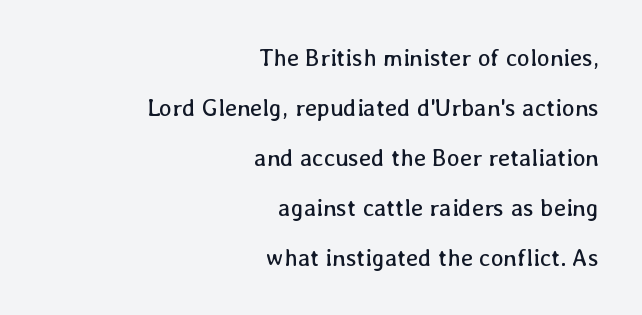
Q: Is the text bold? A: No.
Q: Is the text italic (slanted)? A: No, it is upright.
Q: Is the text underlined? A: No.
Q: How is the paragraph aligned? A: Right-aligned.
Q: Is the spacing between letters normal or unusually wide? A: Normal.
Q: Is the spacing between lines tight, normal or loose? A: Loose.
